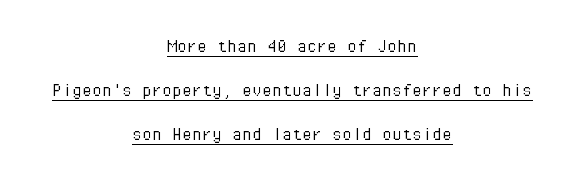
The image shows 20 px text type, upright; set centered, loose line spacing (2.21x), normal letter spacing, underlined.
